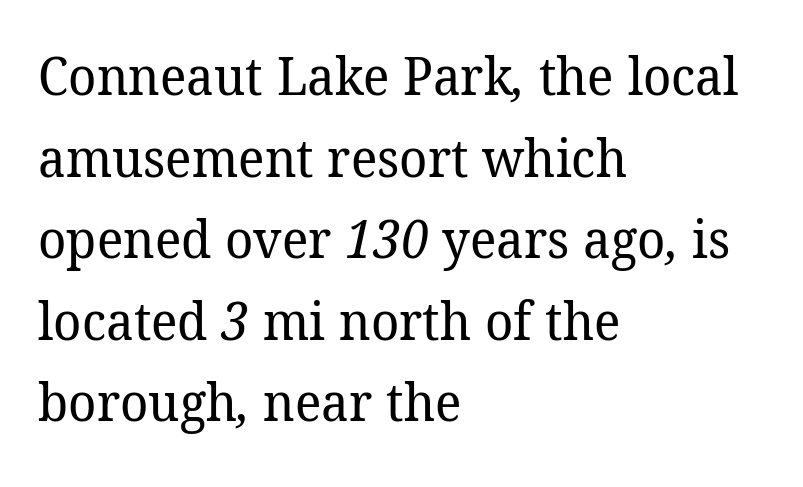
The passage shown is not underscored anywhere. The lines sit at an ordinary, default distance from one another. Each stroke keeps to a modest, everyday thickness or less. The rag falls on the right side of this text block. Note: serifs present on the glyphs.
